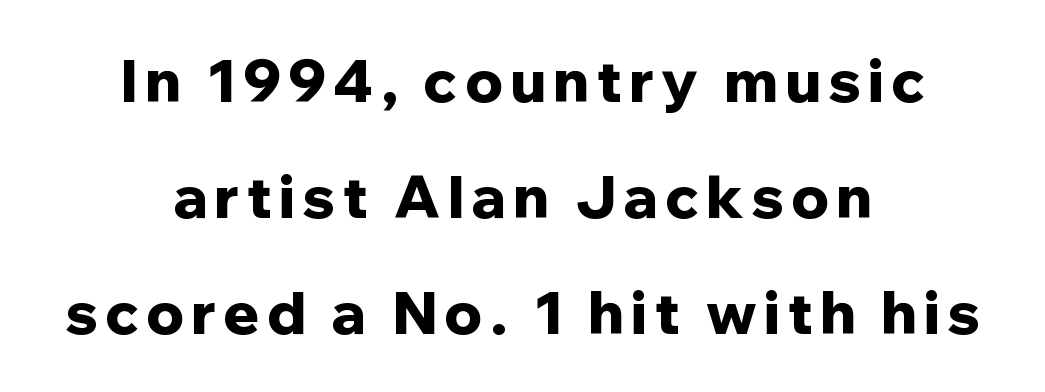
{"serif": "no", "italic": "no", "bold": "yes", "weight": "bold", "width": "normal", "stroke_contrast": "low", "x_height": "medium", "monospaced": "no", "underline": "no", "align": "center", "line_spacing": "loose", "line_spacing_ratio": 1.97, "glyph_px": 59}
